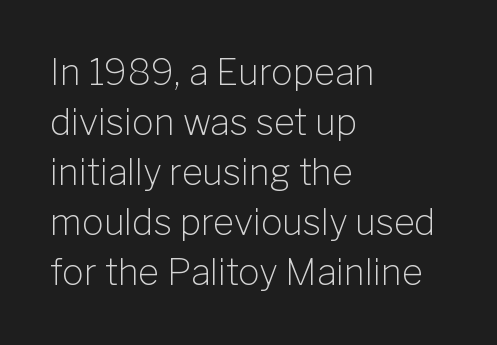
{"serif": "no", "italic": "no", "bold": "no", "weight": "light", "width": "normal", "stroke_contrast": "low", "x_height": "medium", "monospaced": "no", "underline": "no", "align": "left", "line_spacing": "normal", "line_spacing_ratio": 1.39, "letter_spacing": "normal", "letter_spacing_em": 0.0, "glyph_px": 36}
